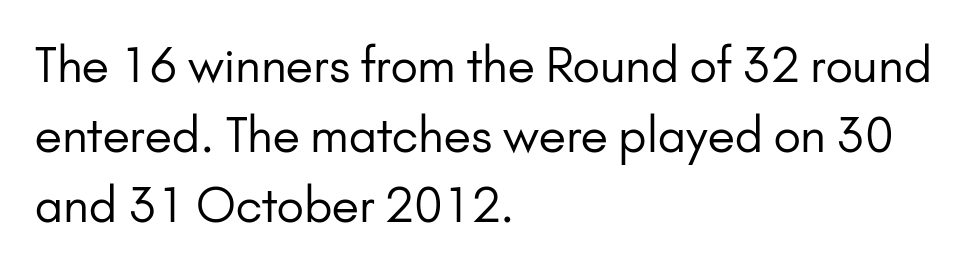
The image shows 47 px regular-weight sans-serif type, upright; set left-aligned, normal line spacing (1.49x), normal letter spacing, not underlined; low stroke contrast and a small x-height.
